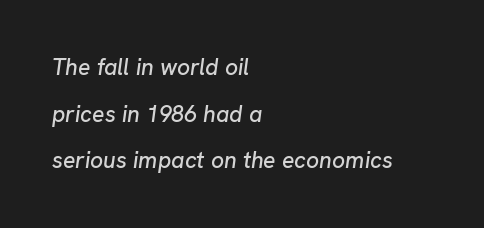
Check under the words: just untouched page. Letter spacing: default. The lettering tilts uniformly, giving the passage an italic look. Quick note: interline space is abundant. Caption: multi-line text, flush left, ragged right.
